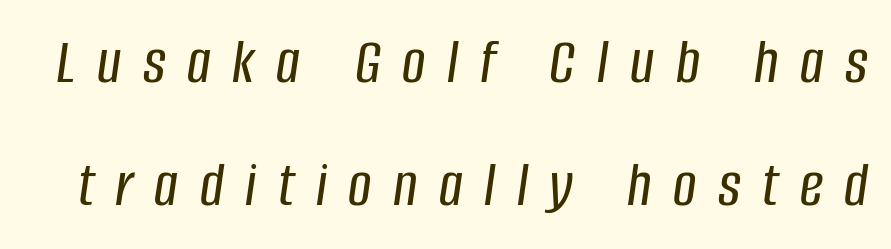
Type without underlining. Tall strokes in this sample are angled rather than plumb. One glance says open: line gaps are wider than usual. Do the characters align in a grid? No, the font is proportional. Inter-character spacing is expanded well beyond the font's built-in metrics.
